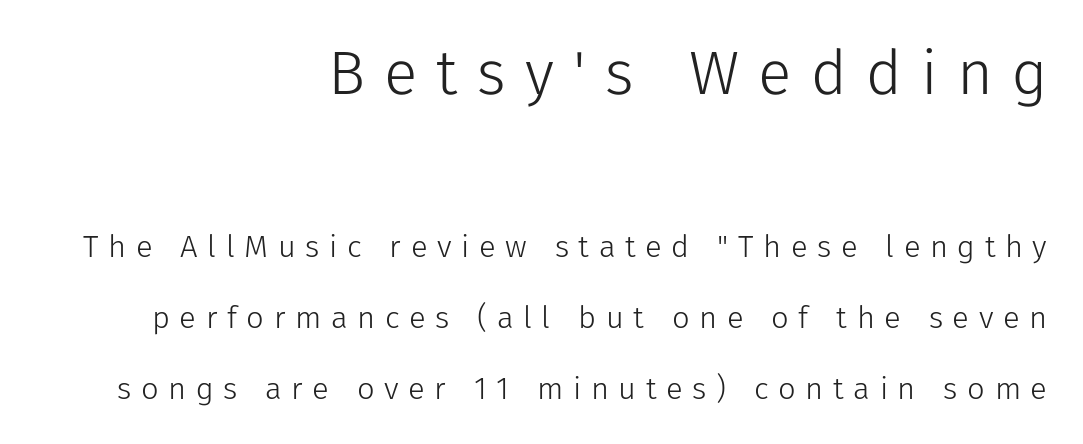
The image shows 62 px light sans-serif type, upright; set right-aligned, loose line spacing (2.29x), unusually wide letter spacing (+0.31 em), not underlined; the first (top) block is 2.0x larger; low stroke contrast and a medium x-height.
